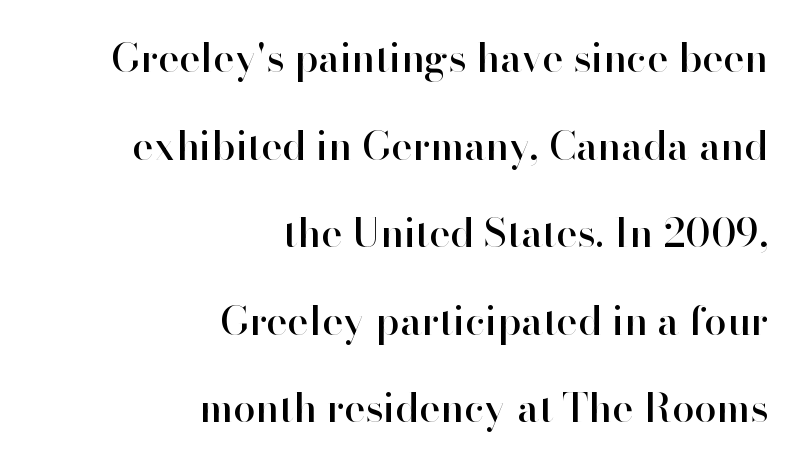
The image shows 40 px sans-serif type, upright; set right-aligned, loose line spacing (2.19x), normal letter spacing, not underlined; high stroke contrast and a small x-height.
